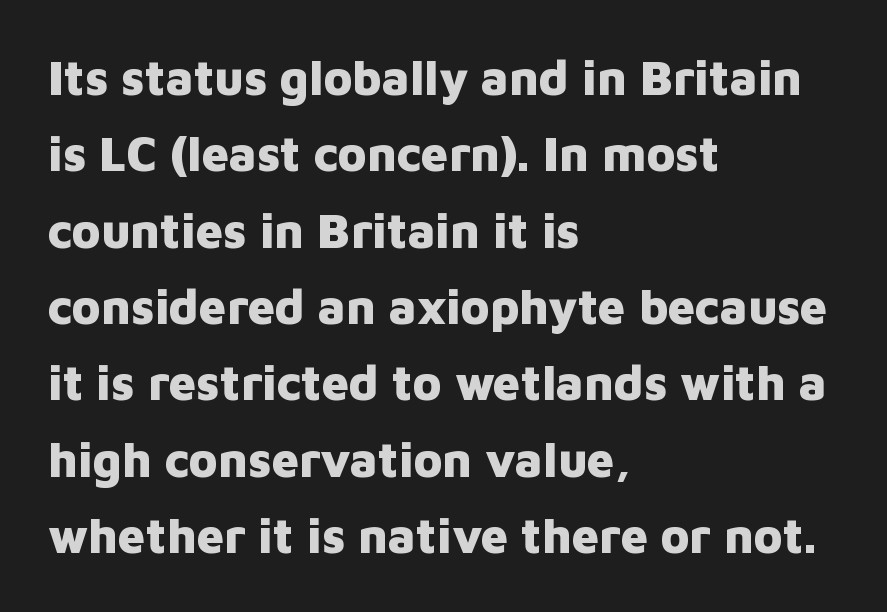
The image shows 48 px heavy sans-serif type, upright; set left-aligned, normal line spacing (1.59x), normal letter spacing, not underlined; low stroke contrast and a medium x-height.
